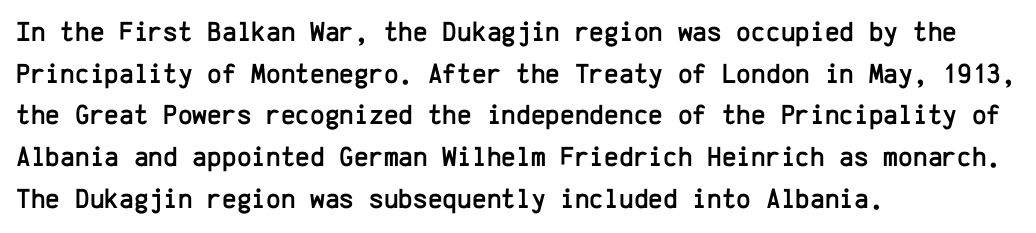
{"serif": "no", "italic": "no", "width": "normal", "stroke_contrast": "low", "x_height": "medium", "monospaced": "yes", "underline": "no", "align": "left", "line_spacing": "normal", "line_spacing_ratio": 1.49, "letter_spacing": "normal", "letter_spacing_em": 0.0, "glyph_px": 28}
